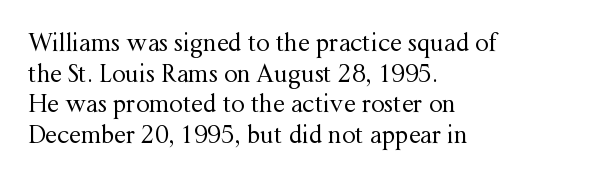
Is the type heavy? It reads as light-to-regular instead. Leftover space on each line is placed entirely after the last word. Characters follow at the spacing the type designer built in. The passage shown stacks its lines at a standard gap.
